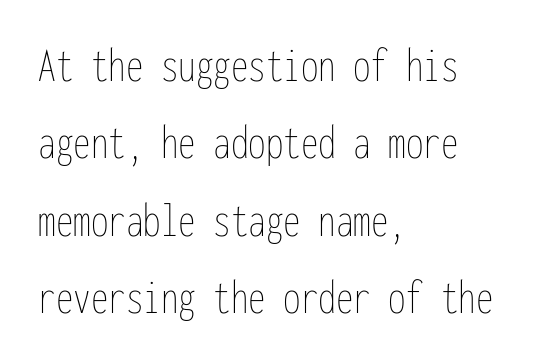
Q: Is the text bold? A: No.
Q: Is the text italic (slanted)? A: No, it is upright.
Q: Is the text underlined? A: No.
Q: How is the paragraph aligned? A: Left-aligned.
Q: Is the spacing between letters normal or unusually wide? A: Normal.
Q: Is the spacing between lines tight, normal or loose? A: Normal.
Q: Width (condensed, normal, or wide)? A: Condensed.
Q: Stroke contrast? A: Low.
Q: x-height? A: Medium.
Q: Monospaced? A: Yes.
